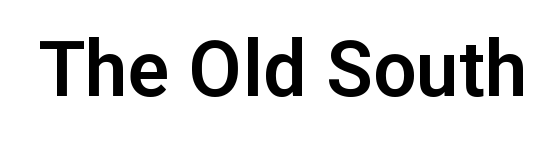
Q: Is the text italic (slanted)? A: No, it is upright.
Q: Is the typeface a serif or a sans-serif typeface? A: Sans-serif.
Q: Is the text underlined? A: No.
Q: Is the spacing between letters normal or unusually wide? A: Normal.
Q: Width (condensed, normal, or wide)? A: Normal.
Q: Stroke contrast? A: Low.
Q: x-height? A: Medium.
Q: Monospaced? A: No.
